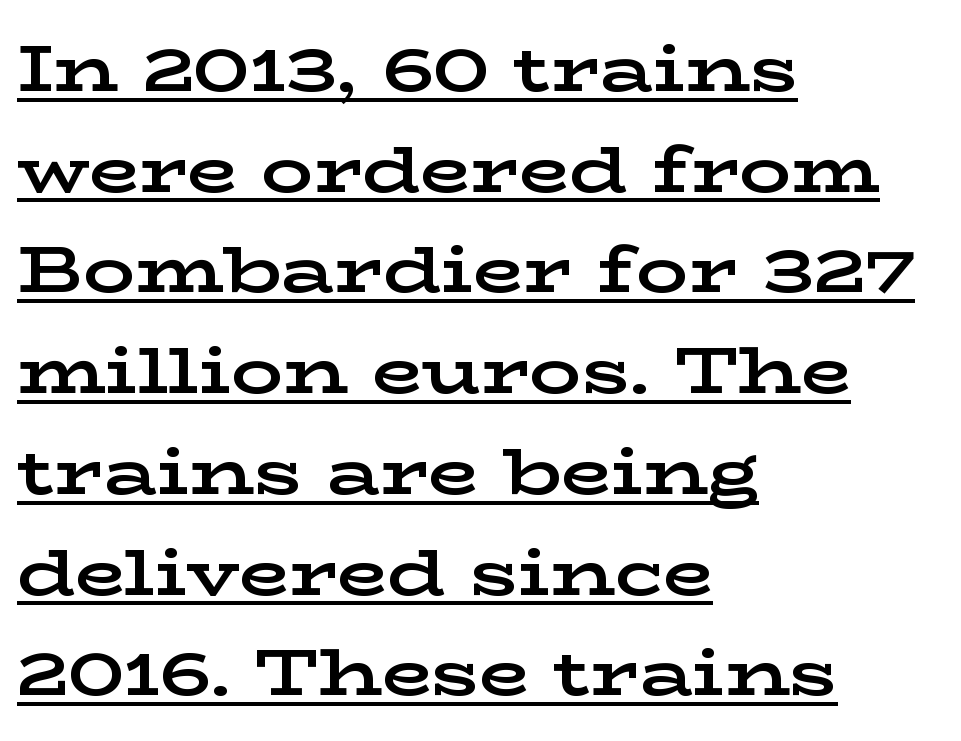
{"serif": "yes", "italic": "no", "bold": "yes", "weight": "bold", "width": "wide", "stroke_contrast": "low", "x_height": "medium", "monospaced": "no", "underline": "yes", "align": "left", "line_spacing": "normal", "line_spacing_ratio": 1.55, "letter_spacing": "normal", "letter_spacing_em": 0.0, "glyph_px": 65}
